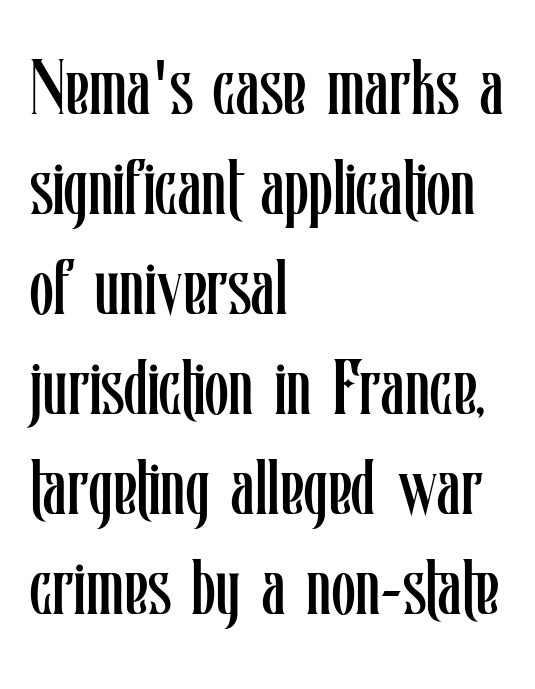
The image shows 77 px regular-weight, condensed type, upright; set left-aligned, normal line spacing (1.3x), normal letter spacing, not underlined; low stroke contrast and a medium x-height.
